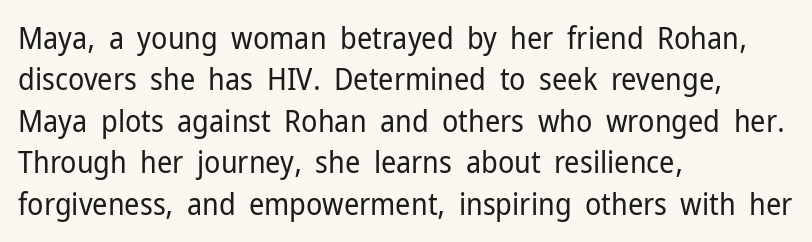
The image shows 30 px regular-weight sans-serif type, upright; set left-aligned, normal line spacing (1.38x), normal letter spacing, not underlined; low stroke contrast and a medium x-height.
